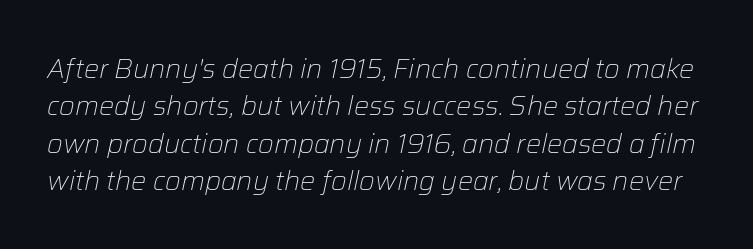
{"italic": "yes", "lean": "right", "slant_degrees": 12, "bold": "no", "underline": "no", "line_spacing": "normal", "line_spacing_ratio": 1.38, "letter_spacing": "normal", "letter_spacing_em": 0.0, "glyph_px": 27}
